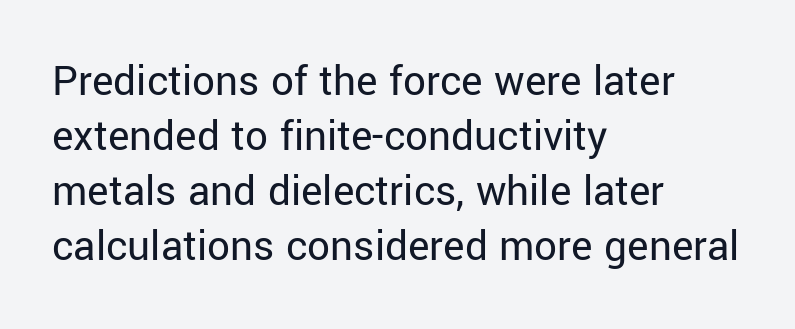
{"serif": "no", "italic": "no", "bold": "no", "weight": "regular", "width": "normal", "stroke_contrast": "low", "x_height": "medium", "monospaced": "no", "underline": "no", "align": "left", "line_spacing_ratio": 1.22, "letter_spacing": "normal", "letter_spacing_em": 0.0, "glyph_px": 45}
